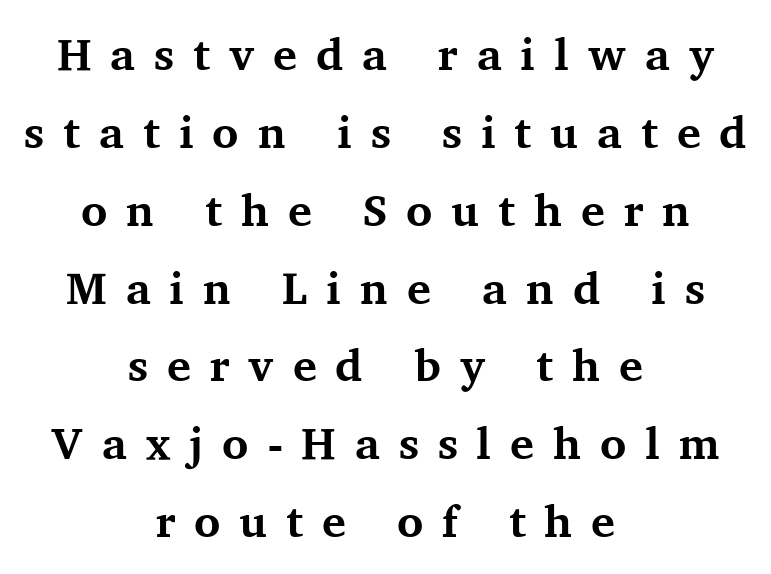
There is plenty of visible air inserted between adjacent glyphs. The font is running at its bold setting. Which margin do the lines hug? Neither — every line sits in the middle. This is roman type, the default non-slanted kind.
